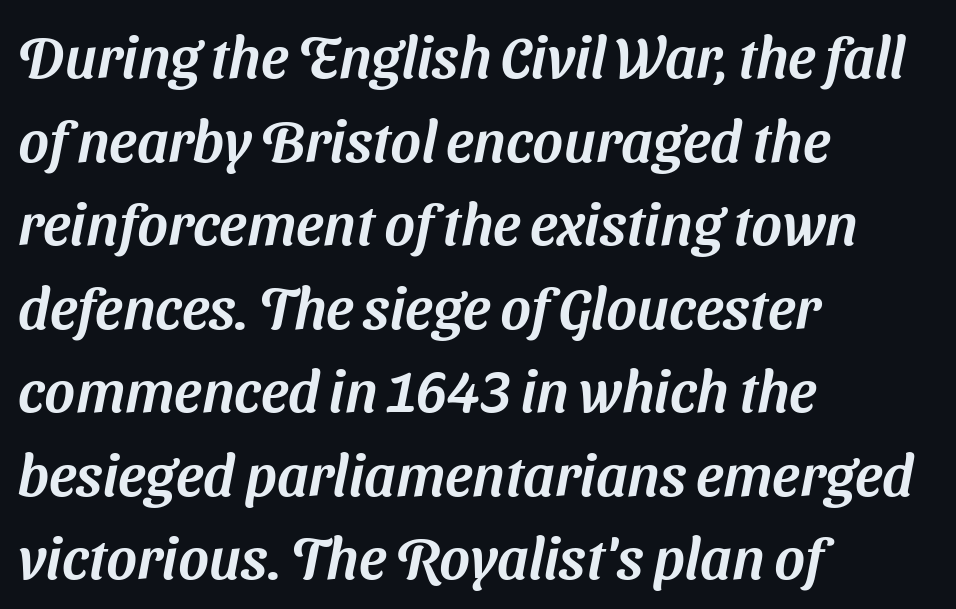
Leading matches the norm, producing a regular column. The zone under the glyphs is completely vacant. Line starts are locked; line ends wander. The characters display no serif detailing; their extremities are plain. Spacing verdict: proportional, widths tailored to each character.
